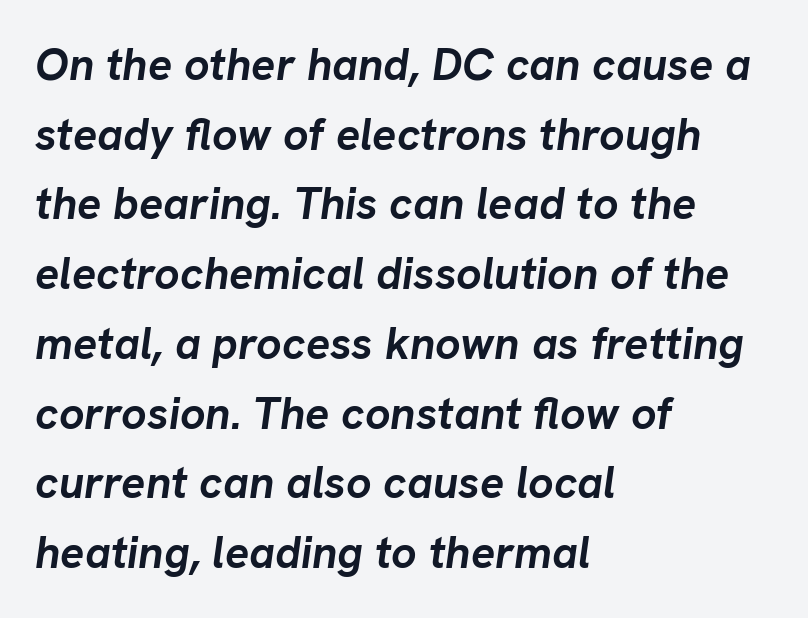
The image shows 45 px semibold type, italic (leaning right); set left-aligned, normal line spacing (1.55x), normal letter spacing, not underlined; low stroke contrast and a medium x-height.
